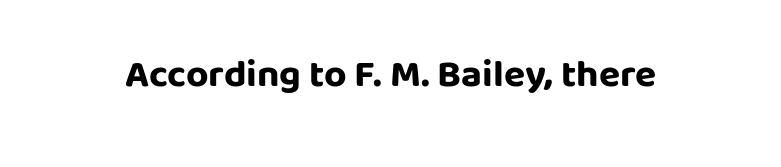
Upright lettering throughout. No extra tracking has been applied to these lines. Type without underlining. Varying glyph widths throughout — classic text-font behaviour. Emphasis by weight is at full strength: bold.
